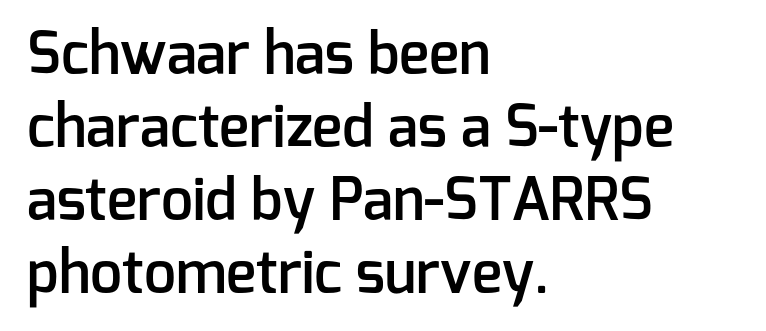
{"serif": "no", "italic": "no", "bold": "semi", "weight": "semibold", "width": "normal", "stroke_contrast": "low", "x_height": "medium", "monospaced": "no", "underline": "no", "align": "left", "line_spacing": "normal", "line_spacing_ratio": 1.28, "letter_spacing": "normal", "letter_spacing_em": 0.0, "glyph_px": 57}
